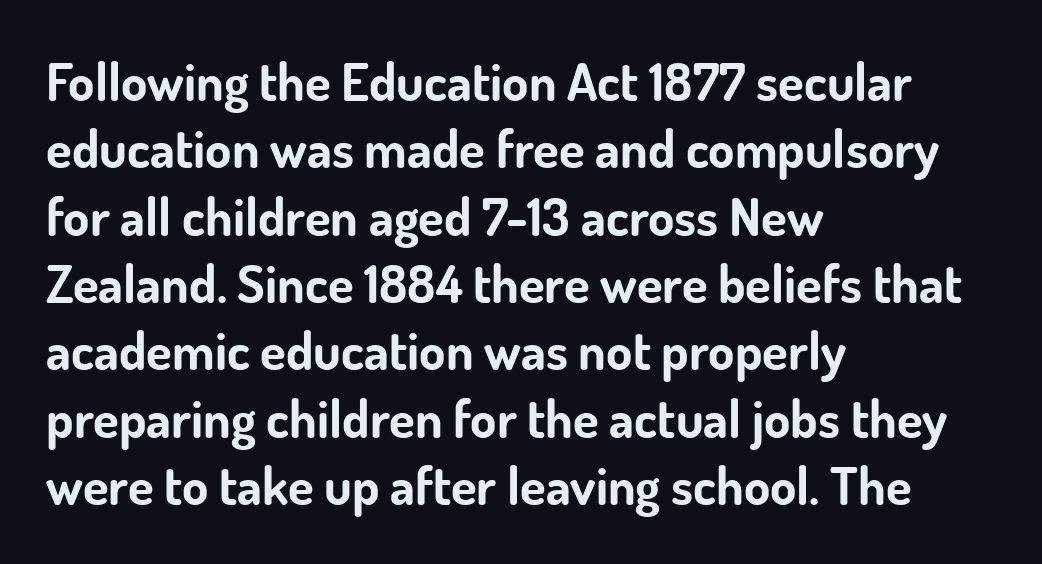
Inter-character spacing is left at the font's built-in metrics. Varying glyph widths throughout — classic text-font behaviour. The lines in this sample share a left origin and differ only in where they stop. In terms of posture, this sample is upright. The rendering uses a bold face; every stroke is thick and dark. Whoever set this chose a conventional vertical rhythm.
